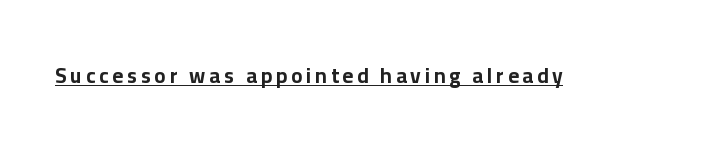
The image shows 21 px bold type, upright; set underlined.
